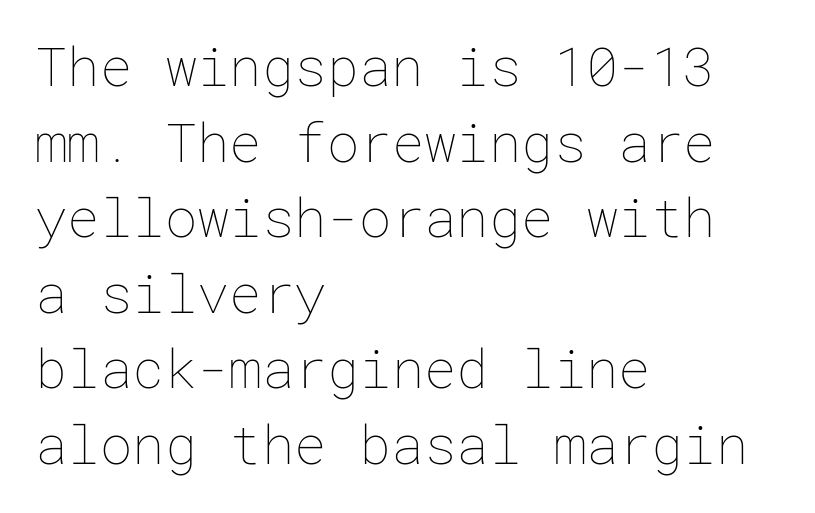
{"italic": "no", "bold": "no", "weight": "thin", "width": "normal", "stroke_contrast": "low", "x_height": "medium", "underline": "no", "align": "left", "line_spacing": "normal", "line_spacing_ratio": 1.4, "letter_spacing": "normal", "letter_spacing_em": 0.0, "glyph_px": 54}
